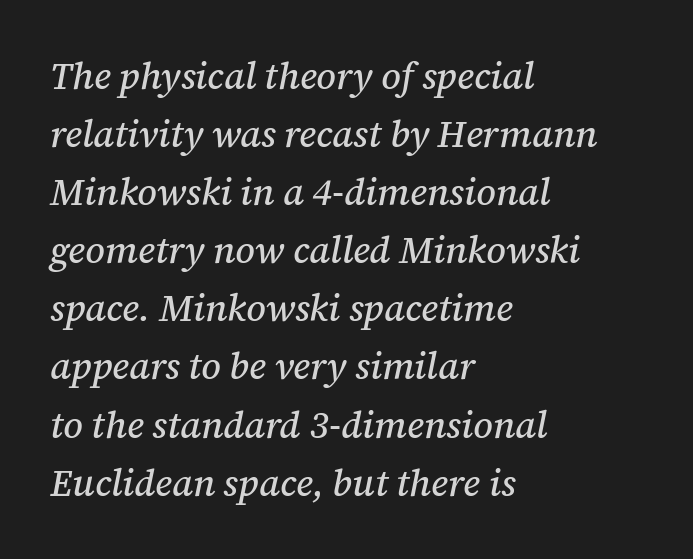
The tracking reads as untouched default to a designer's eye. The text carries the slant typical of an italic or oblique font. The gap between lines stays unmarked. Reading down the column, the eye jumps a familiar distance to each next line.
